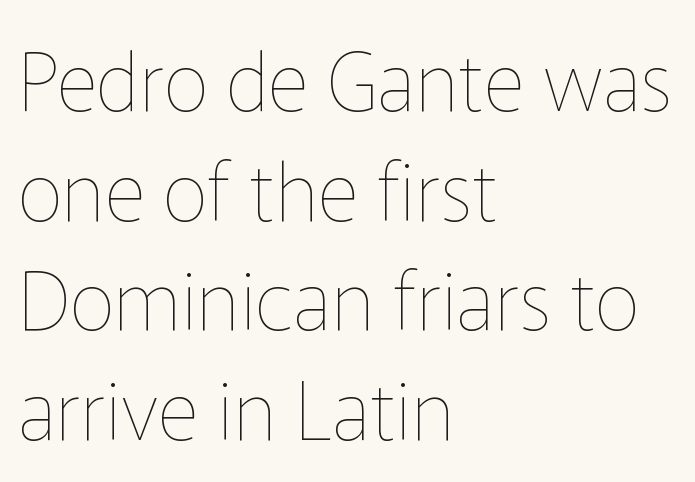
Q: Is the text bold? A: No.
Q: Is the text italic (slanted)? A: No, it is upright.
Q: Is the text underlined? A: No.
Q: How is the paragraph aligned? A: Left-aligned.
Q: Is the spacing between letters normal or unusually wide? A: Normal.
Q: Is the spacing between lines tight, normal or loose? A: Normal.
Q: Width (condensed, normal, or wide)? A: Normal.
Q: Stroke contrast? A: Low.
Q: x-height? A: Medium.
Q: Monospaced? A: No.
